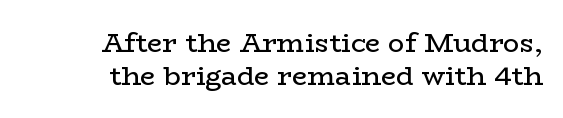
Q: Is the text bold? A: No.
Q: Is the text italic (slanted)? A: No, it is upright.
Q: Is the text underlined? A: No.
Q: How is the paragraph aligned? A: Right-aligned.
Q: Is the spacing between letters normal or unusually wide? A: Normal.
